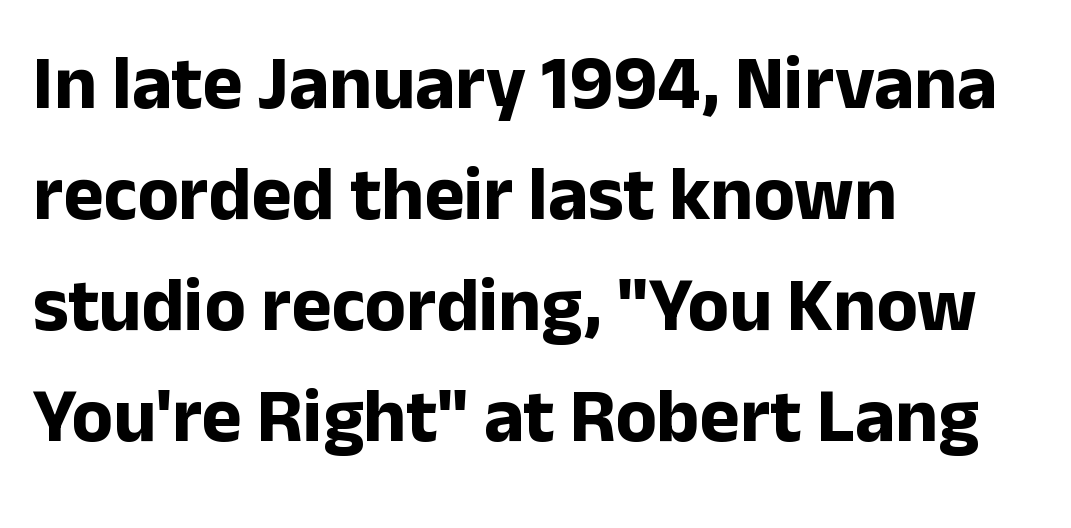
Thick stems and heavy bowls — unmistakably bold. Regarding serifs, this sample does without them. Is this a fixed-width face? No — the glyphs have proportional, varying widths. Successive baselines arrive at the customary interval.
